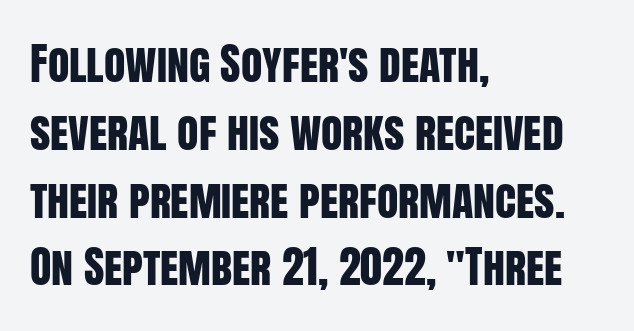
A sans-serif font was chosen for this passage. The face used here is rendered with its standard letterfit. Notice how the stems are strictly vertical — no italics here. Horizontal alignment here is leftward, the default for most running prose. A bare baseline throughout the passage.
